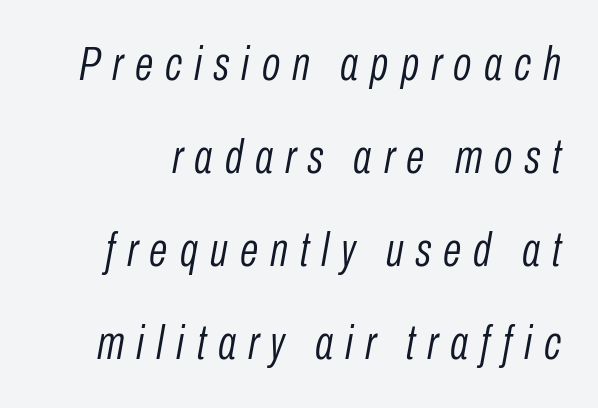
Q: Is the text bold? A: No.
Q: Is the text italic (slanted)? A: Yes, it leans right by about 10 degrees.
Q: Is the text underlined? A: No.
Q: Is the spacing between letters normal or unusually wide? A: Unusually wide.
Q: Is the spacing between lines tight, normal or loose? A: Loose.
Q: Width (condensed, normal, or wide)? A: Condensed.
Q: Stroke contrast? A: Low.
Q: x-height? A: Medium.
Q: Monospaced? A: No.
